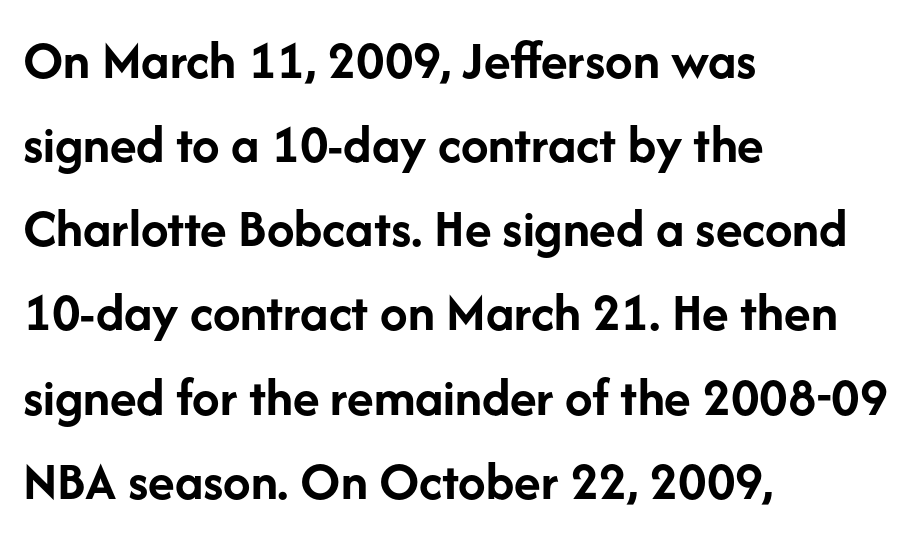
Q: Is the text bold? A: Yes.
Q: Is the text italic (slanted)? A: No, it is upright.
Q: Is the typeface a serif or a sans-serif typeface? A: Sans-serif.
Q: Is the text underlined? A: No.
Q: How is the paragraph aligned? A: Left-aligned.
Q: Is the spacing between letters normal or unusually wide? A: Normal.
Q: Is the spacing between lines tight, normal or loose? A: Normal.
Q: Width (condensed, normal, or wide)? A: Normal.
Q: Stroke contrast? A: Low.
Q: x-height? A: Medium.
Q: Monospaced? A: No.
